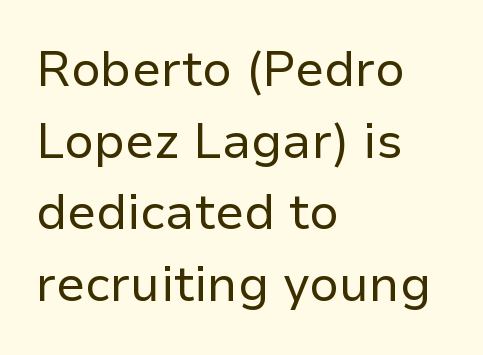
The image shows 49 px regular-weight sans-serif type, upright; set left-aligned, normal line spacing (1.46x), normal letter spacing, not underlined; low stroke contrast and a medium x-height.
